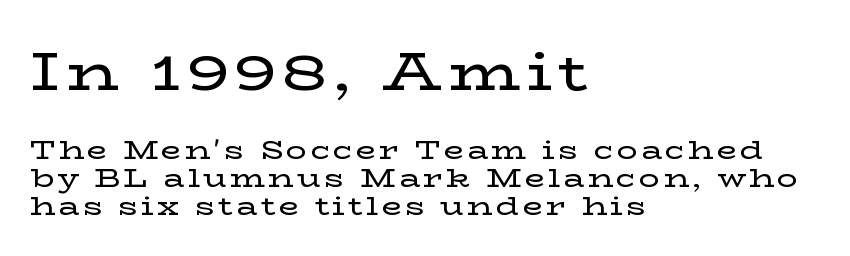
{"serif": "yes", "italic": "no", "width": "wide", "stroke_contrast": "low", "x_height": "medium", "monospaced": "no", "underline": "no", "align": "left", "line_spacing": "tight", "line_spacing_ratio": 1.07, "larger_block": "first", "size_ratio": 2.04, "glyph_px": 53}
